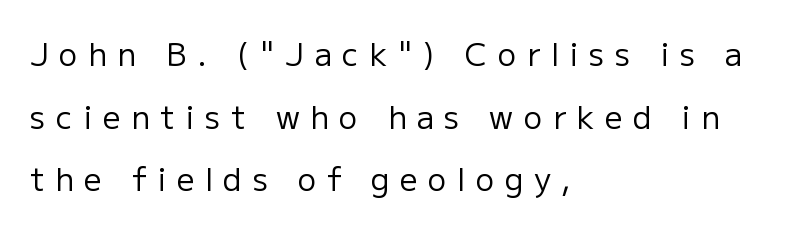
Proportional: the letters do not fall into vertical columns. A light-to-regular cut is what we see here. Left-aligned paragraph, ragged on the right. Observe the absence of serifs on each vertical stroke in this sample. Characters remain perfectly vertical along every line. Display-style spreading of the glyphs; the letterfit is very open.
